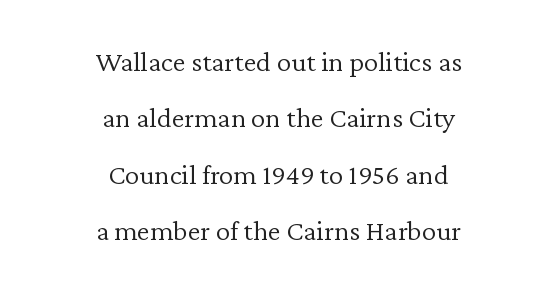
Anything drawn beneath the words? Only blank space. Are there feet on the stems? There are — it's a serif. Quick note: not italic, upright. A typesetter would call this proportional, since set widths differ per character. The setting favours the middle, as headings and verse often do. Airy leading.
